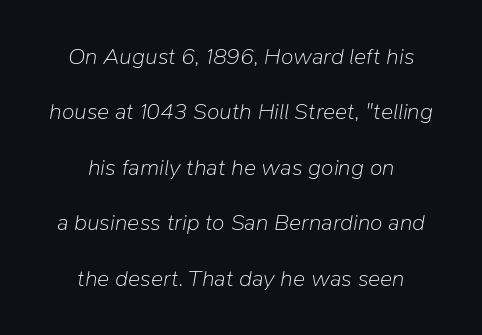
Every row of glyphs is offset so its center matches the block's center. Observe the lean: these are italic letterforms. The tracking reads as untouched default to a designer's eye. Underlining? Definitely not there. What's the leading like? Stretched, with rows far apart.
